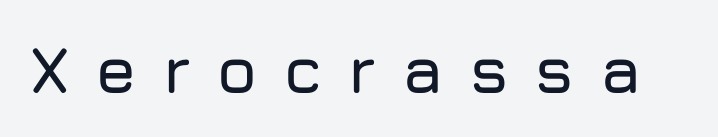
Look at the bottom of the vertical strokes: they stop flat, with no serifs. Type without underlining. Observe the wide spacing: letters keep a clear distance from each other. Each letter keeps its own natural width here, so spacing adapts to shape. Every character sits straight up, as roman type does.
